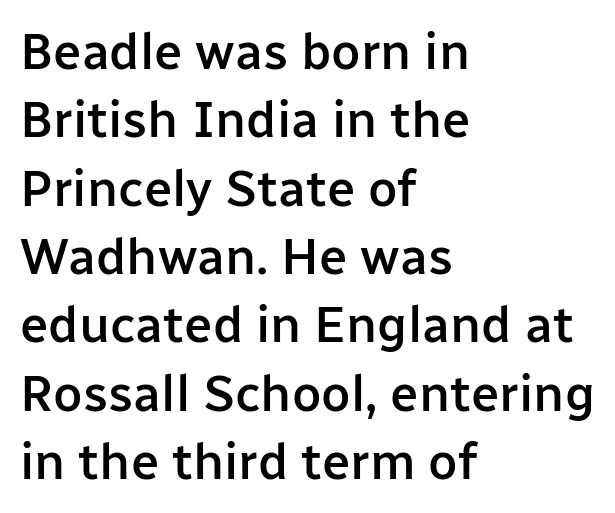
Q: Is the text bold? A: Semi-bold.
Q: Is the text italic (slanted)? A: No, it is upright.
Q: Is the typeface a serif or a sans-serif typeface? A: Sans-serif.
Q: Is the text underlined? A: No.
Q: How is the paragraph aligned? A: Left-aligned.
Q: Is the spacing between letters normal or unusually wide? A: Normal.
Q: Is the spacing between lines tight, normal or loose? A: Normal.
Q: Width (condensed, normal, or wide)? A: Normal.
Q: Stroke contrast? A: Low.
Q: x-height? A: Medium.
Q: Monospaced? A: No.
